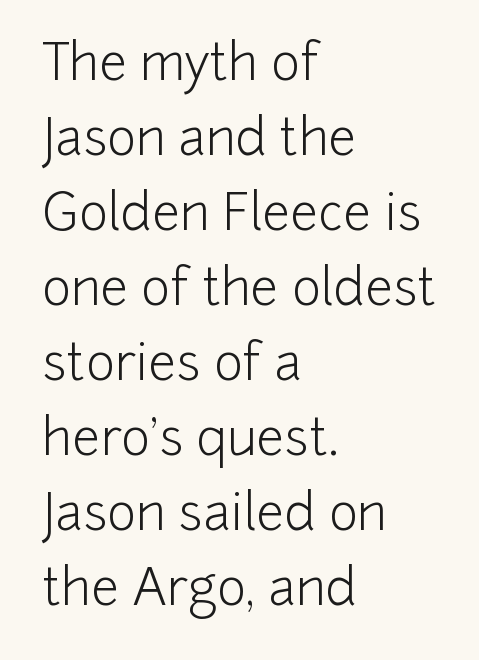
The image shows 50 px light sans-serif type, upright; set left-aligned, normal line spacing (1.5x), normal letter spacing, not underlined; low stroke contrast and a medium x-height.
